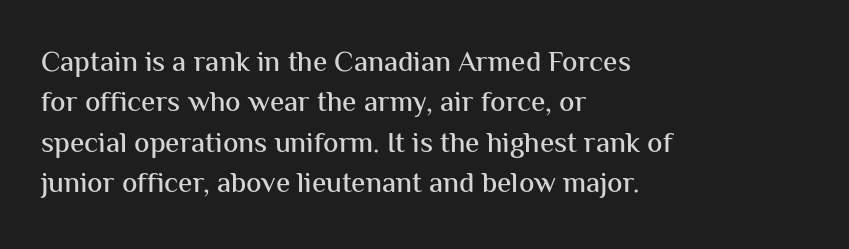
{"serif": "no", "italic": "no", "width": "normal", "stroke_contrast": "medium", "x_height": "medium", "monospaced": "no", "underline": "no", "align": "left", "line_spacing": "normal", "line_spacing_ratio": 1.39, "letter_spacing": "normal", "letter_spacing_em": 0.0, "glyph_px": 29}
